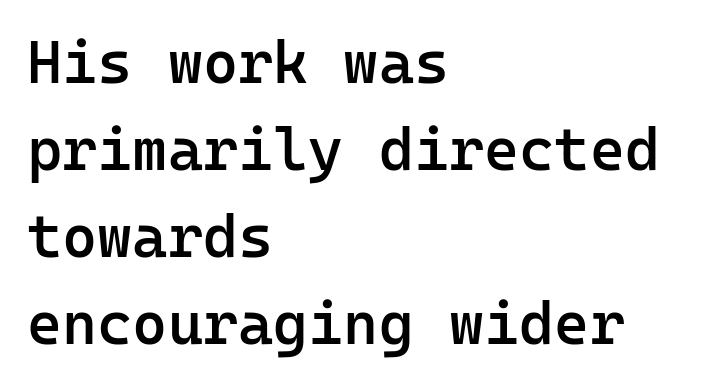
{"serif": "no", "italic": "no", "bold": "semi", "weight": "semibold", "width": "normal", "stroke_contrast": "low", "x_height": "medium", "monospaced": "yes", "underline": "no", "align": "left", "line_spacing": "normal", "line_spacing_ratio": 1.45, "letter_spacing": "normal", "letter_spacing_em": 0.0, "glyph_px": 60}
